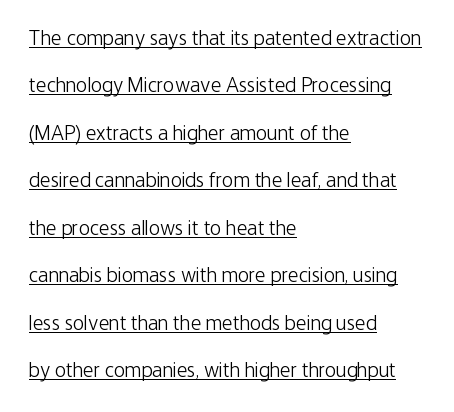
The space between consecutive lines is lavish. Words appear dense and cohesive because spacing is normal. Alignment: flush left. Is the stroke heavy? The answer is a plain regular-or-lighter. The lettering is marked with a stroke running underneath it.
